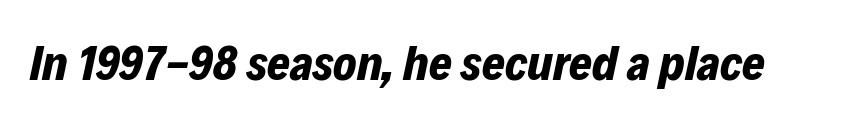
{"italic": "yes", "lean": "right", "slant_degrees": 12, "bold": "yes", "weight": "bold", "width": "normal", "stroke_contrast": "low", "x_height": "medium", "monospaced": "no", "underline": "no", "letter_spacing": "normal", "letter_spacing_em": 0.0, "glyph_px": 49}
